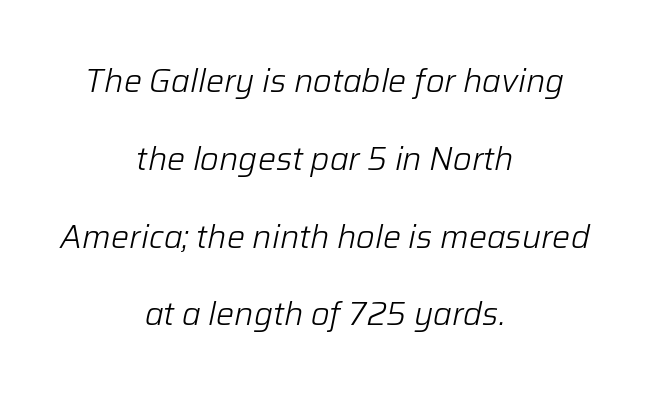
{"italic": "yes", "lean": "right", "slant_degrees": 12, "bold": "no", "weight": "light", "width": "normal", "stroke_contrast": "low", "x_height": "medium", "monospaced": "no", "underline": "no", "align": "center", "line_spacing": "loose", "line_spacing_ratio": 2.43, "letter_spacing": "normal", "letter_spacing_em": 0.0, "glyph_px": 32}
